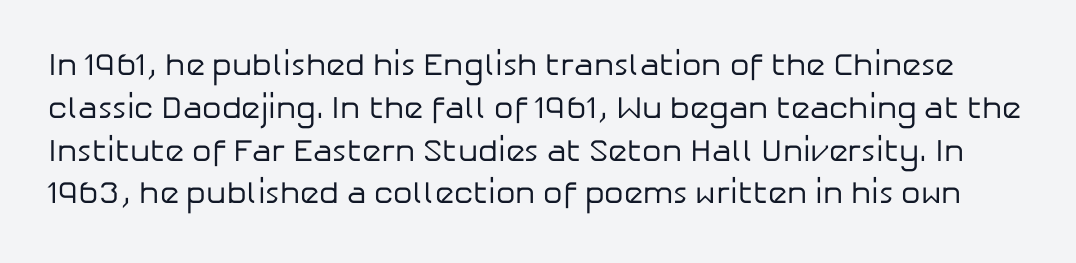
Q: Is the text bold? A: No.
Q: Is the text italic (slanted)? A: No, it is upright.
Q: Is the typeface a serif or a sans-serif typeface? A: Sans-serif.
Q: Is the text underlined? A: No.
Q: Is the spacing between letters normal or unusually wide? A: Normal.
Q: Is the spacing between lines tight, normal or loose? A: Normal.
Q: Width (condensed, normal, or wide)? A: Normal.
Q: Stroke contrast? A: Low.
Q: x-height? A: Medium.
Q: Monospaced? A: No.
